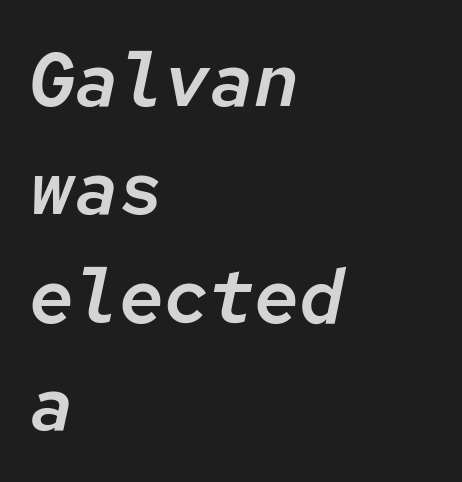
The image shows 75 px text type, italic (leaning right), monospaced; set left-aligned, normal line spacing (1.44x), normal letter spacing, not underlined; low stroke contrast and a medium x-height.
